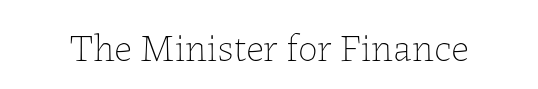
Q: Is the text bold? A: No.
Q: Is the text italic (slanted)? A: No, it is upright.
Q: Is the text underlined? A: No.
Q: Is the spacing between letters normal or unusually wide? A: Normal.
Q: Width (condensed, normal, or wide)? A: Normal.
Q: Stroke contrast? A: Low.
Q: x-height? A: Medium.
Q: Monospaced? A: No.
